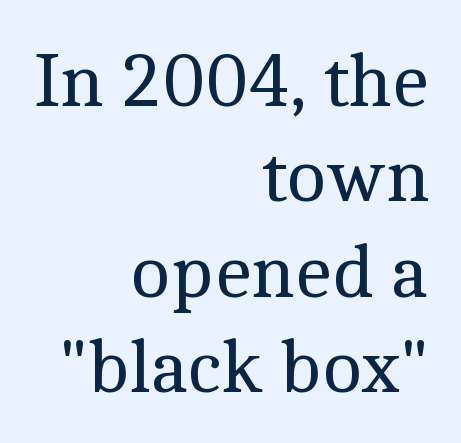
Q: Is the text bold? A: No.
Q: Is the text italic (slanted)? A: No, it is upright.
Q: Is the typeface a serif or a sans-serif typeface? A: Serif.
Q: Is the text underlined? A: No.
Q: How is the paragraph aligned? A: Right-aligned.
Q: Is the spacing between letters normal or unusually wide? A: Normal.
Q: Width (condensed, normal, or wide)? A: Normal.
Q: x-height? A: Medium.
Q: Monospaced? A: No.
